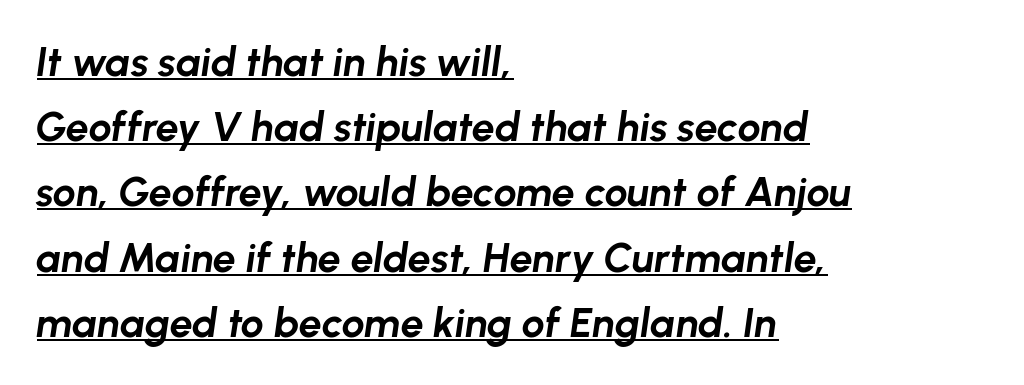
The image shows 41 px bold type, italic (leaning right); set left-aligned, normal line spacing (1.59x), normal letter spacing, underlined; low stroke contrast and a medium x-height.
